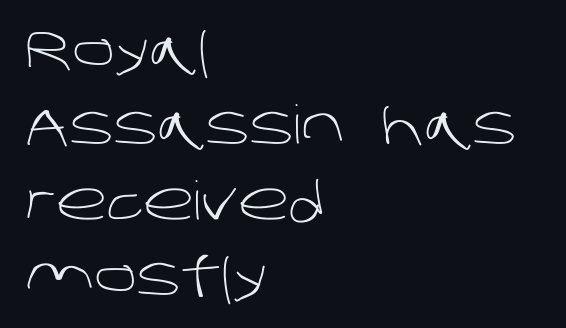
A bare baseline throughout the passage. Reading down the block, your eye returns to a fixed left position each line. The line texture is even and compact thanks to regular tracking. A typesetter would call this proportional, since set widths differ per character. In terms of letterform style, serifs are entirely absent. Each new line begins a customary step beneath the previous one.
